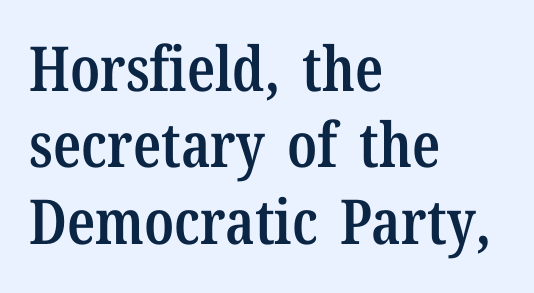
The image shows 62 px semibold, condensed serif type, upright; set left-aligned, line spacing 1.23x, normal letter spacing, not underlined; low stroke contrast and a medium x-height.
